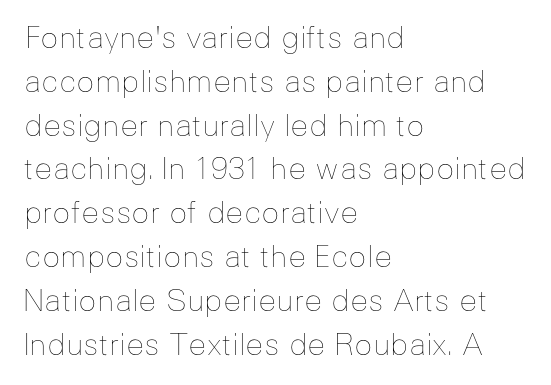
The image shows 30 px thin type, upright; set left-aligned, normal line spacing (1.46x), normal letter spacing, not underlined; low stroke contrast and a medium x-height.
